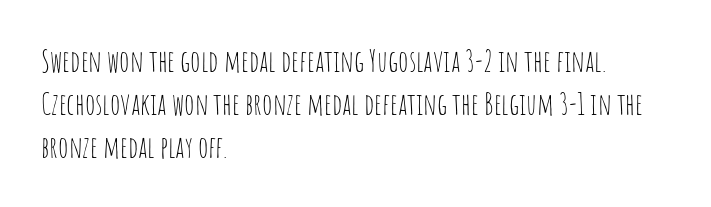
Q: Is the text bold? A: No.
Q: Is the text italic (slanted)? A: No, it is upright.
Q: Is the typeface a serif or a sans-serif typeface? A: Sans-serif.
Q: Is the text underlined? A: No.
Q: How is the paragraph aligned? A: Left-aligned.
Q: Is the spacing between letters normal or unusually wide? A: Normal.
Q: Is the spacing between lines tight, normal or loose? A: Normal.
Q: Width (condensed, normal, or wide)? A: Condensed.
Q: Stroke contrast? A: Low.
Q: x-height? A: Large.
Q: Monospaced? A: No.
